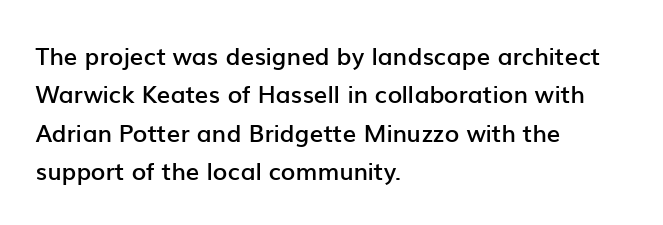
The image shows 24 px text type, upright; set left-aligned, normal line spacing (1.6x), normal letter spacing, not underlined.
